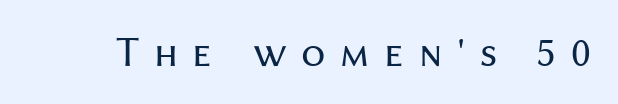
The image shows 43 px regular-weight sans-serif type, upright; set unusually wide letter spacing (+0.34 em), not underlined; medium stroke contrast and a medium x-height.
